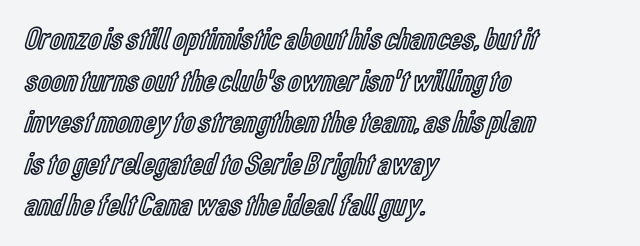
The image shows 32 px condensed type; set left-aligned, normal line spacing (1.3x), normal letter spacing, not underlined; a medium x-height.
